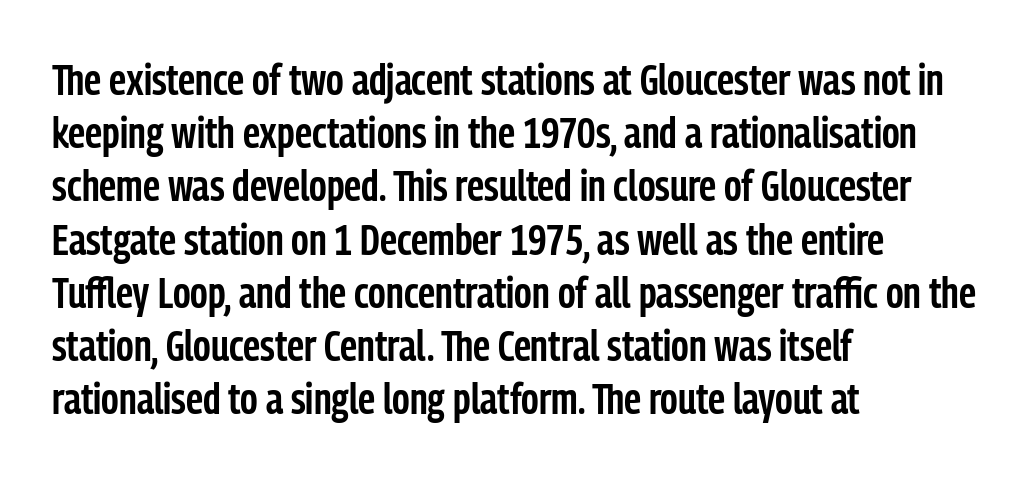
{"serif": "no", "italic": "no", "bold": "semi", "weight": "semibold", "width": "condensed", "stroke_contrast": "low", "x_height": "medium", "monospaced": "no", "underline": "no", "align": "left", "line_spacing_ratio": 1.21, "letter_spacing": "normal", "letter_spacing_em": 0.0, "glyph_px": 44}
